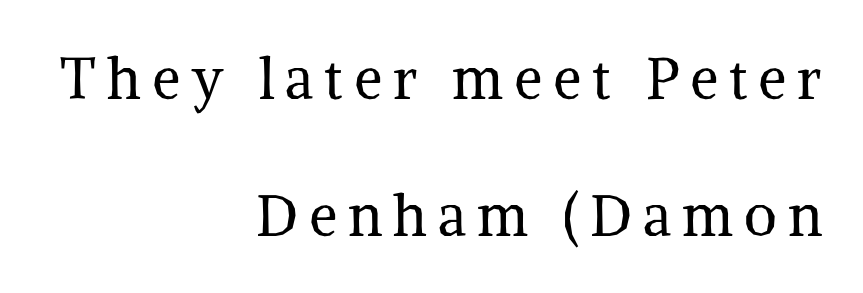
The image shows 57 px regular-weight serif type, upright; set right-aligned, loose line spacing (2.41x), not underlined; medium stroke contrast and a medium x-height.
